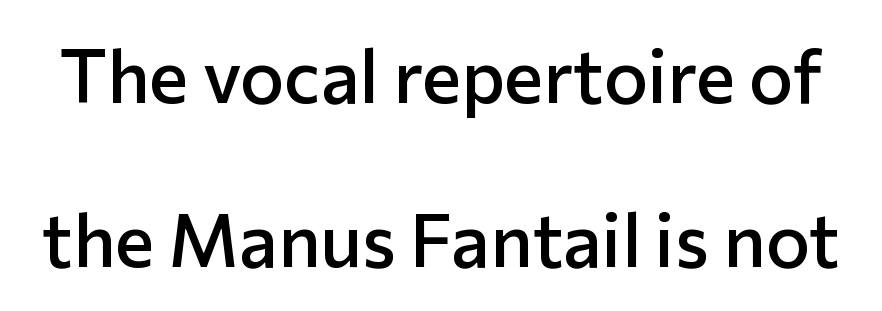
Here the designer chose a conventional face with non-uniform glyph widths. When letters stand straight like this, we call the style roman or upright. The words here are not underlined. The rendering uses a semibold face; strokes are thickened but not to full bold. These lines are composed in type without serifs. Between one letter and the next there's only the usual sliver of space.
